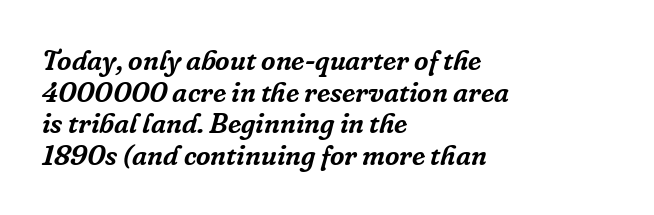
The image shows 28 px serif type, italic (leaning right); set left-aligned, tight line spacing (1.13x), normal letter spacing, not underlined; low stroke contrast and a medium x-height.
